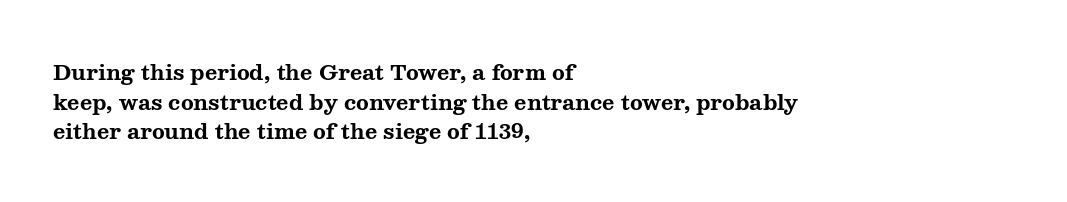
The image shows 21 px bold type, upright; set left-aligned, normal line spacing (1.41x), normal letter spacing, not underlined.
